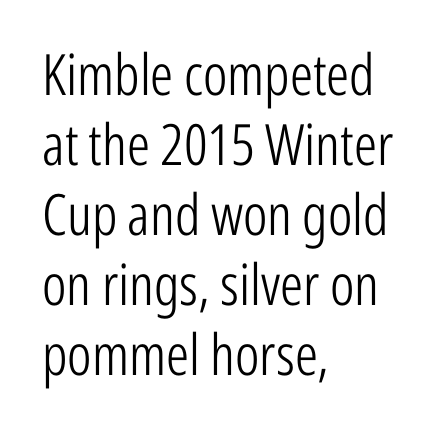
The image shows 57 px light, condensed sans-serif type, upright; set left-aligned, line spacing 1.23x, normal letter spacing, not underlined; low stroke contrast and a medium x-height.
